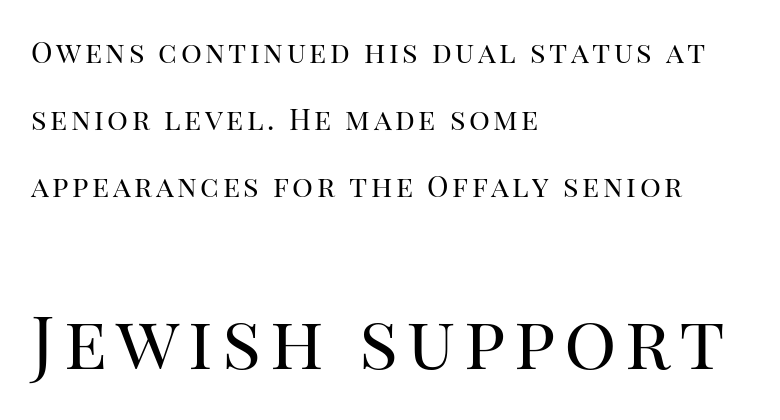
Successive baselines arrive slowly, with a big drop between each. The specimen omits any rule beneath the text block's lines. The letters advance in unequal steps, a hallmark of proportional type. The designer went with a serif here, giving each stem small feet. Summary of weight: not heavy and not bold.
